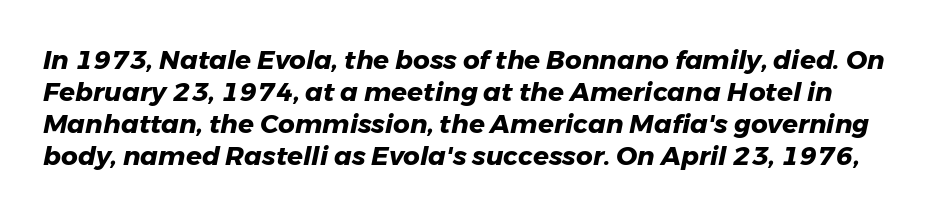
Q: Is the text bold? A: Yes.
Q: Is the text italic (slanted)? A: Yes, it leans right by about 11 degrees.
Q: Is the text underlined? A: No.
Q: Is the spacing between letters normal or unusually wide? A: Normal.
